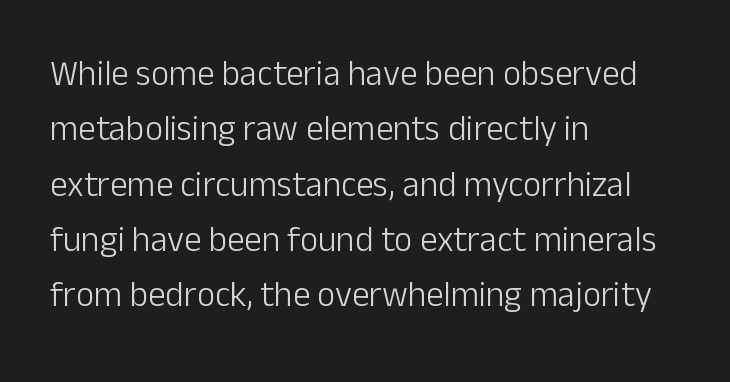
Each word holds together tightly as a unit, with standard inter-letter gaps. No heavy texture on the line: the type isn't bold. Nope, no serifs anywhere on these letters. This block has exactly the height ordinary leading produces. You could not count columns in this text — the font is proportionally spaced.
